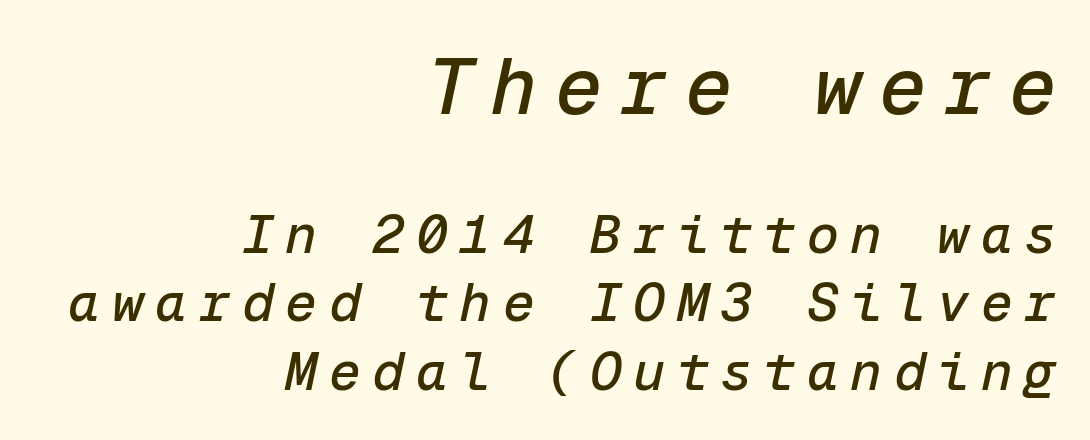
These lines sit exactly where default settings would place them. The compositor pushed each line to the right boundary. The passage shown is typed in a monospace face where columns stay perfectly aligned. Character size in the leading block exceeds that of the trailing block.
